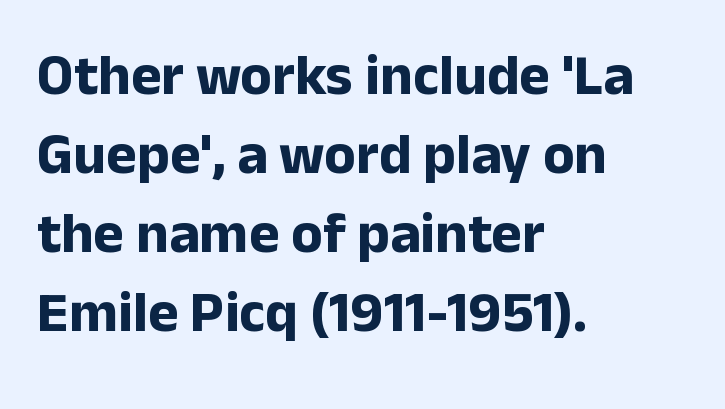
Q: Is the text bold? A: Yes.
Q: Is the text italic (slanted)? A: No, it is upright.
Q: Is the typeface a serif or a sans-serif typeface? A: Sans-serif.
Q: Is the text underlined? A: No.
Q: How is the paragraph aligned? A: Left-aligned.
Q: Is the spacing between letters normal or unusually wide? A: Normal.
Q: Is the spacing between lines tight, normal or loose? A: Normal.
Q: Width (condensed, normal, or wide)? A: Normal.
Q: Stroke contrast? A: Low.
Q: x-height? A: Medium.
Q: Monospaced? A: No.
